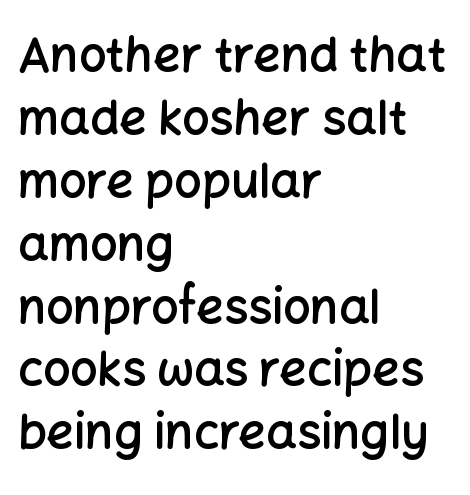
{"serif": "no", "italic": "no", "bold": "semi", "weight": "semibold", "width": "normal", "stroke_contrast": "low", "x_height": "medium", "monospaced": "no", "underline": "no", "align": "left", "line_spacing": "normal", "line_spacing_ratio": 1.31, "letter_spacing": "normal", "letter_spacing_em": 0.0, "glyph_px": 48}
